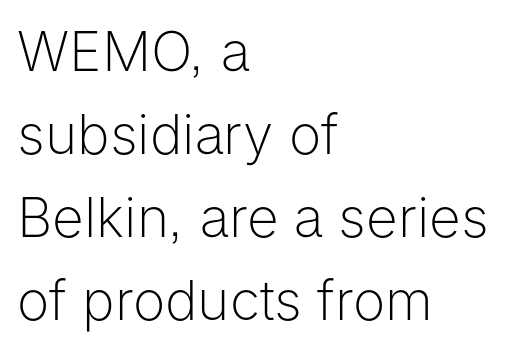
Q: Is the text bold? A: No.
Q: Is the text italic (slanted)? A: No, it is upright.
Q: Is the typeface a serif or a sans-serif typeface? A: Sans-serif.
Q: Is the text underlined? A: No.
Q: How is the paragraph aligned? A: Left-aligned.
Q: Is the spacing between letters normal or unusually wide? A: Normal.
Q: Is the spacing between lines tight, normal or loose? A: Normal.
Q: Width (condensed, normal, or wide)? A: Normal.
Q: Stroke contrast? A: Low.
Q: x-height? A: Medium.
Q: Monospaced? A: No.
